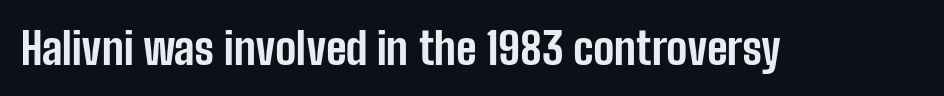
The font's upright variant was chosen for this text. The letters sit at their default tracking, neither squeezed nor spread. Weight check: bold — yes, fully. The glyphs in this specimen are sans serif. Letters rest on an invisible, unmarked baseline.
